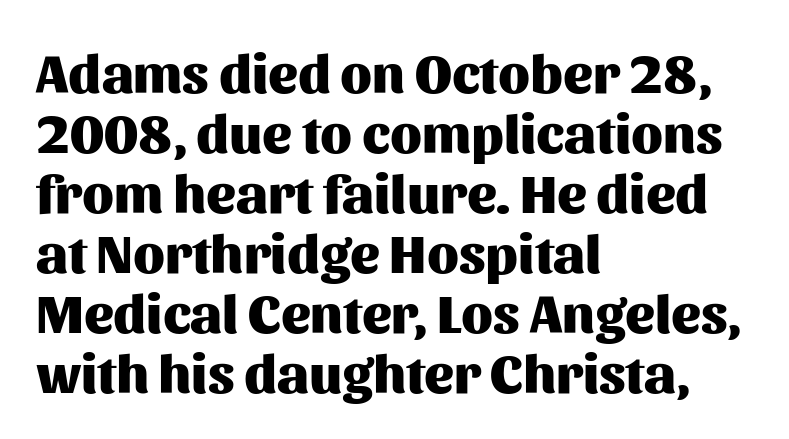
The image shows 55 px heavy sans-serif type, upright; set left-aligned, tight line spacing (1.09x), normal letter spacing, not underlined; medium stroke contrast and a medium x-height.
